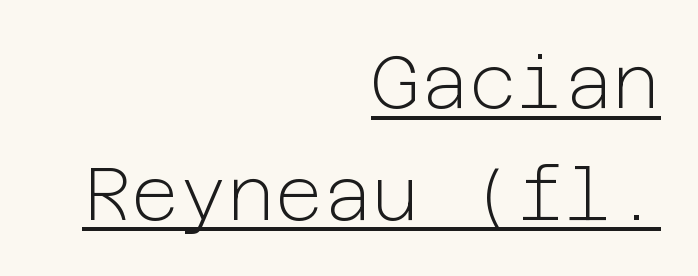
The image shows 74 px light sans-serif type, upright; set right-aligned, normal line spacing (1.51x), normal letter spacing, underlined; low stroke contrast and a medium x-height.
